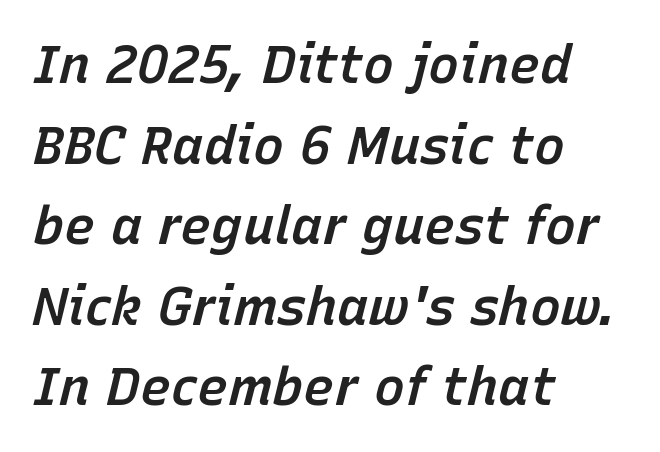
{"italic": "yes", "lean": "right", "slant_degrees": 15, "bold": "semi", "weight": "semibold", "width": "normal", "stroke_contrast": "low", "x_height": "medium", "monospaced": "no", "underline": "no", "align": "left", "line_spacing": "normal", "line_spacing_ratio": 1.55, "letter_spacing": "normal", "letter_spacing_em": 0.0, "glyph_px": 52}
